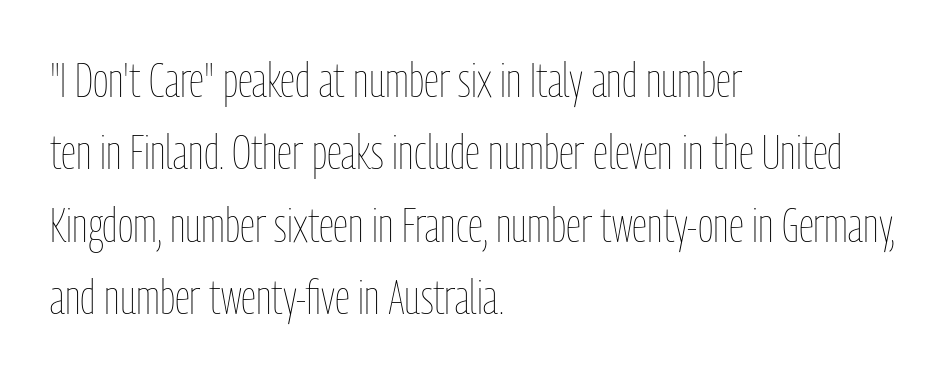
Q: Is the text bold? A: No.
Q: Is the text italic (slanted)? A: No, it is upright.
Q: Is the text underlined? A: No.
Q: How is the paragraph aligned? A: Left-aligned.
Q: Is the spacing between letters normal or unusually wide? A: Normal.
Q: Is the spacing between lines tight, normal or loose? A: Normal.
Q: Width (condensed, normal, or wide)? A: Condensed.
Q: Stroke contrast? A: Low.
Q: x-height? A: Medium.
Q: Monospaced? A: No.
